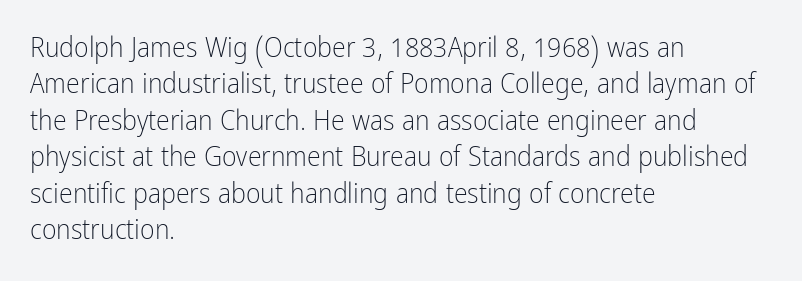
The face used here is proportionally spaced, like ordinary book or web type. Decoration check: the copy has no underline. The vertical gap from one line to the next is medium. Compared with a centered layout, this one pins lines to the left instead. The font's upright variant was chosen for this text.
